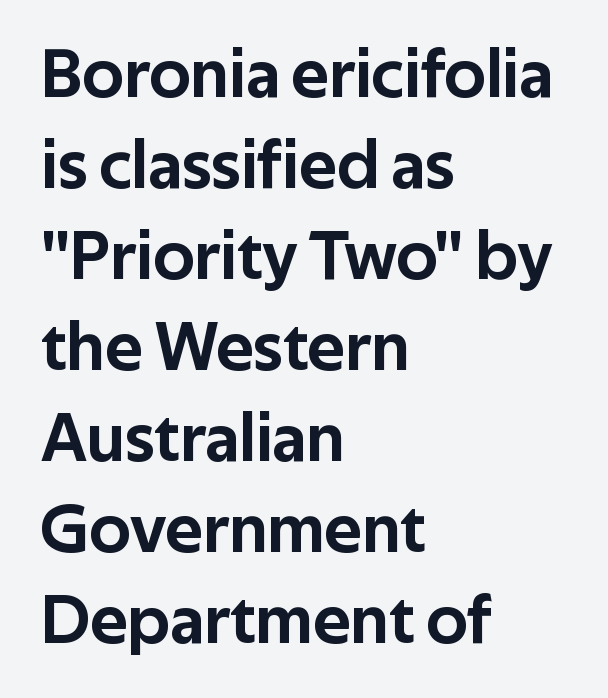
Q: Is the text italic (slanted)? A: No, it is upright.
Q: Is the typeface a serif or a sans-serif typeface? A: Sans-serif.
Q: Is the text underlined? A: No.
Q: How is the paragraph aligned? A: Left-aligned.
Q: Is the spacing between letters normal or unusually wide? A: Normal.
Q: Is the spacing between lines tight, normal or loose? A: Normal.
Q: Width (condensed, normal, or wide)? A: Normal.
Q: Stroke contrast? A: Low.
Q: x-height? A: Medium.
Q: Monospaced? A: No.
